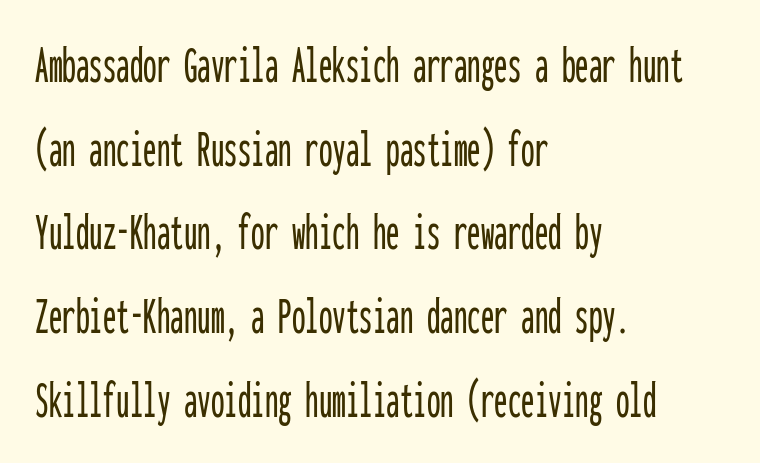
The image shows 54 px condensed sans-serif type, upright, monospaced; set left-aligned, normal line spacing (1.55x), normal letter spacing, not underlined; low stroke contrast and a medium x-height.
